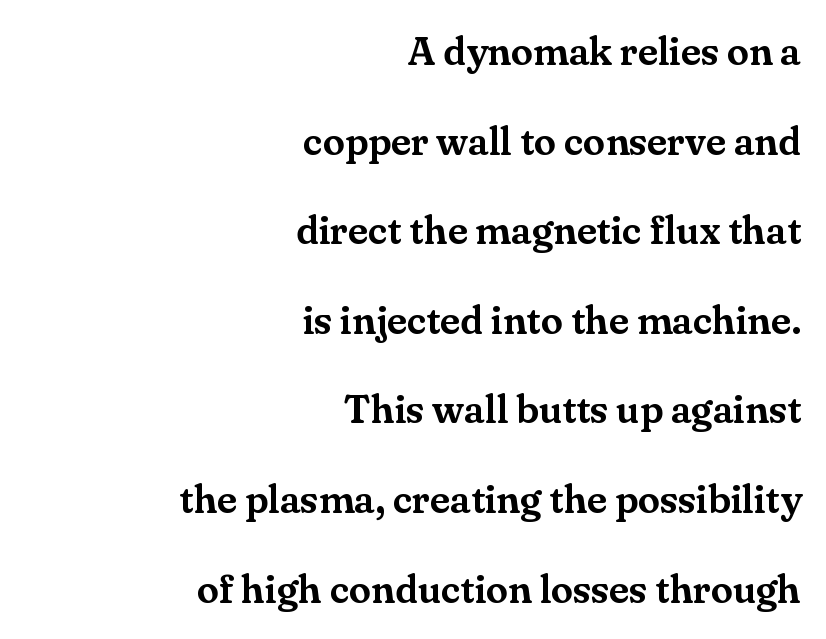
{"serif": "yes", "italic": "no", "width": "normal", "stroke_contrast": "medium", "x_height": "small", "monospaced": "no", "underline": "no", "align": "right", "line_spacing": "loose", "line_spacing_ratio": 2.24, "letter_spacing": "normal", "letter_spacing_em": 0.0, "glyph_px": 40}
